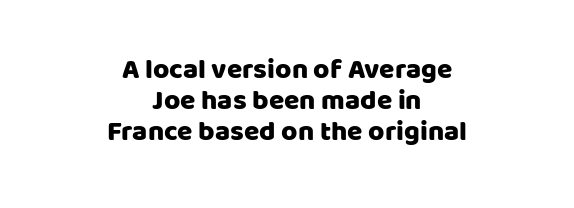
{"serif": "no", "italic": "no", "width": "normal", "stroke_contrast": "low", "x_height": "large", "monospaced": "no", "underline": "no", "align": "center", "line_spacing": "tight", "line_spacing_ratio": 1.1, "letter_spacing": "normal", "letter_spacing_em": 0.0, "glyph_px": 28}
